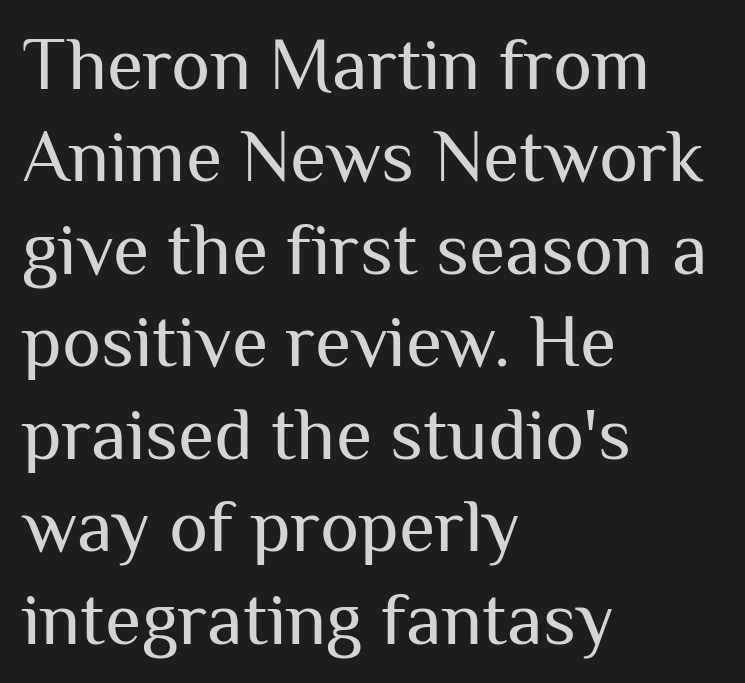
Is the stroke heavy? The answer is a plain regular-or-lighter. The text was rendered using a sans face with plain stroke endings. Quick note: interline space is typical. You can tell it's not italic because the verticals are truly vertical.
